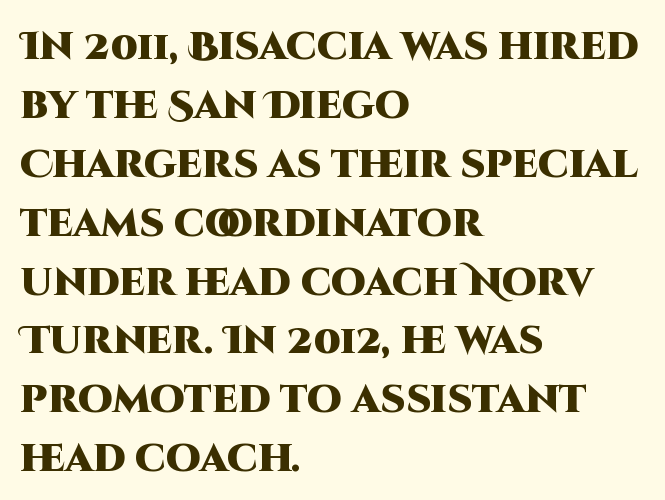
Spacing verdict: proportional, widths tailored to each character. The text was rendered using a sans face with plain stroke endings. Look at the stroke-to-counter ratio: heavy, a bold. The zone under the glyphs is completely vacant.
